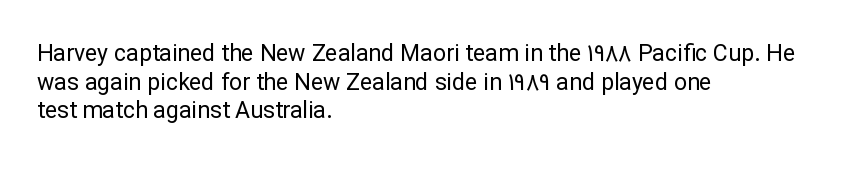
{"italic": "no", "bold": "no", "underline": "no", "align": "left", "line_spacing": "normal", "line_spacing_ratio": 1.25, "letter_spacing": "normal", "letter_spacing_em": 0.0, "glyph_px": 23}
